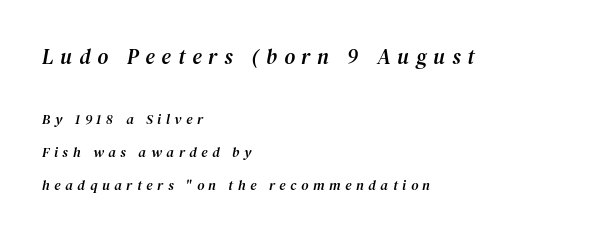
The image shows 21 px text type, italic (leaning right); set left-aligned, loose line spacing (2.38x), unusually wide letter spacing (+0.33 em), not underlined; the first (top) block is 1.5x larger.
